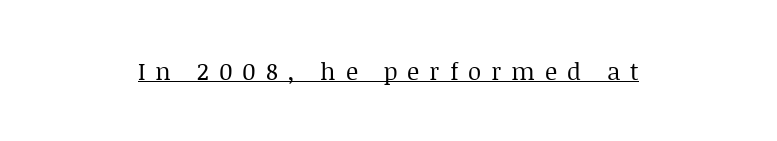
Students, observe the line beneath the letters — that is underlining. Posture: straight, roman, zero tilt. Compared with a typical body face, this is equally light or lighter still. The tracking jumps out immediately: characters are airy and widely separated. One-word summary of the alignment: center.
